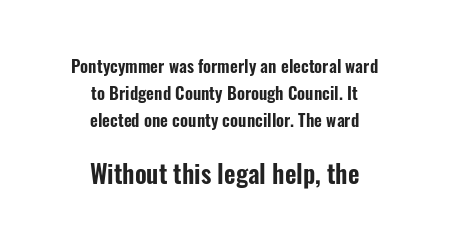
The image shows 25 px text type, upright; set centered, normal line spacing (1.6x), normal letter spacing, not underlined; the second (bottom) block is 1.47x larger.
